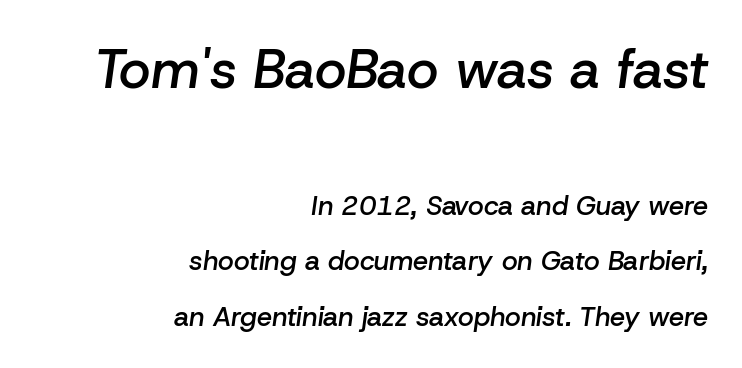
The image shows 54 px semibold type, italic (leaning right); set right-aligned, loose line spacing (2.05x), normal letter spacing, not underlined; the first (top) block is 2.0x larger; low stroke contrast and a medium x-height.
